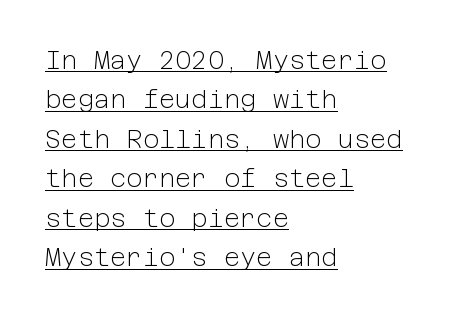
Q: Is the text bold? A: No.
Q: Is the text italic (slanted)? A: No, it is upright.
Q: Is the text underlined? A: Yes.
Q: How is the paragraph aligned? A: Left-aligned.
Q: Is the spacing between letters normal or unusually wide? A: Normal.
Q: Is the spacing between lines tight, normal or loose? A: Normal.
